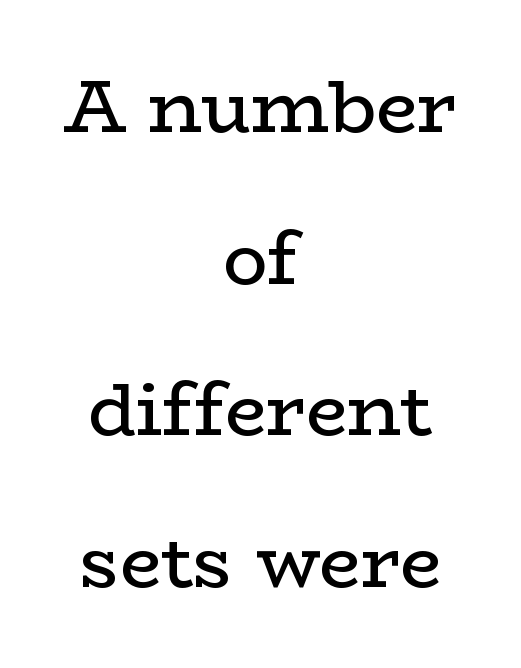
The image shows 74 px regular-weight, wide serif type, upright; set centered, loose line spacing (2.05x), normal letter spacing, not underlined; low stroke contrast and a medium x-height.
